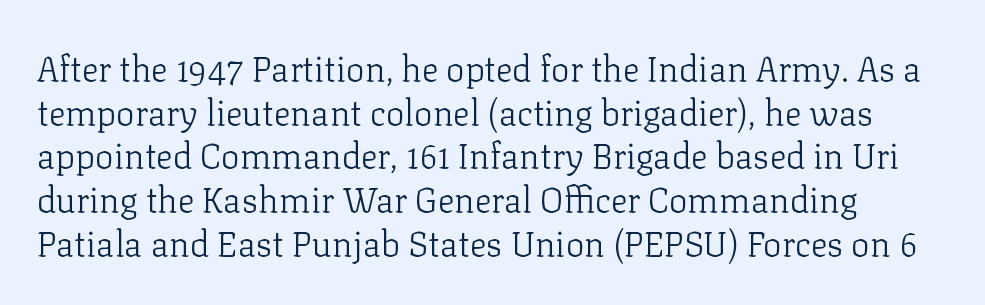
You can tell from the footed stems that serif type was used. Unmarked baselines from the first word to the last. The rows are spaced the way most documents space them. The line texture is even and compact thanks to regular tracking.
